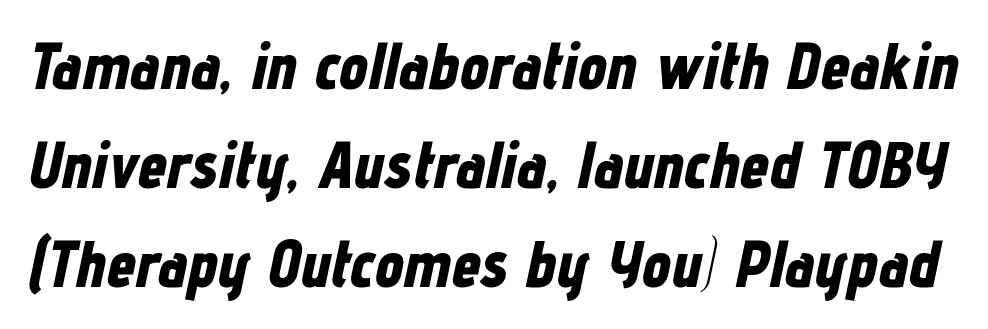
The image shows 65 px bold, condensed type, italic (leaning right); set normal line spacing (1.52x), normal letter spacing, not underlined; low stroke contrast and a medium x-height.
